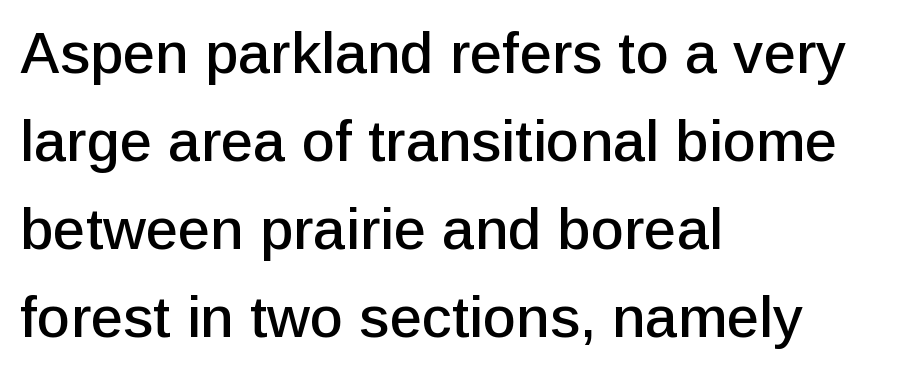
Is the letter spacing exaggerated? No — it looks like the ordinary default. The rendering anchors every line to the left-hand side. Compared with typical paragraphs, the rows here are spaced about the same. The rendering uses natural spacing where letterforms have individual widths. The type sits square on the baseline with zero lean.
